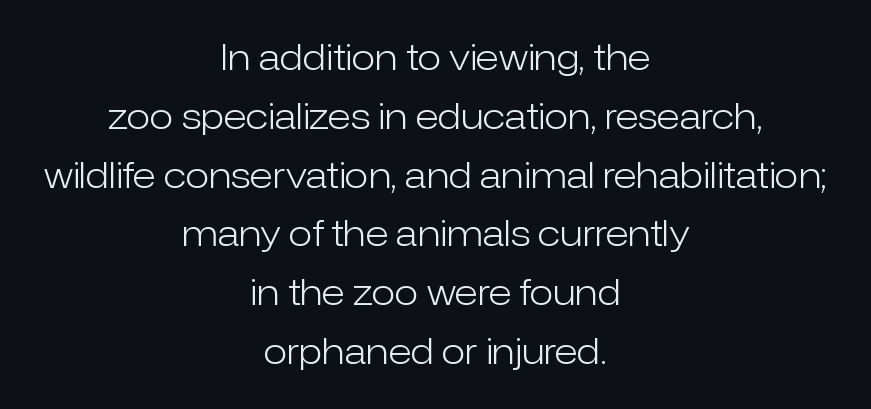
The image shows 35 px light sans-serif type, upright; set centered, normal line spacing (1.68x), normal letter spacing, not underlined; low stroke contrast and a medium x-height.
